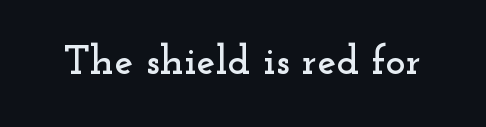
The foot of each line stays bare and open. This sample has the flowing, uneven cadence of proportional lettering. The font's upright variant was chosen for this text. Between one letter and the next there's only the usual sliver of space. Yep, those are serifs on the letters.
